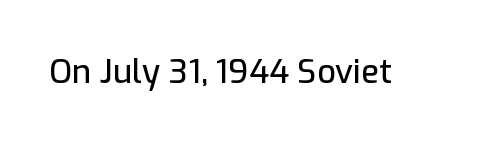
Q: Is the text italic (slanted)? A: No, it is upright.
Q: Is the typeface a serif or a sans-serif typeface? A: Sans-serif.
Q: Is the text underlined? A: No.
Q: Is the spacing between letters normal or unusually wide? A: Normal.
Q: Width (condensed, normal, or wide)? A: Normal.
Q: Stroke contrast? A: Low.
Q: x-height? A: Medium.
Q: Monospaced? A: No.
